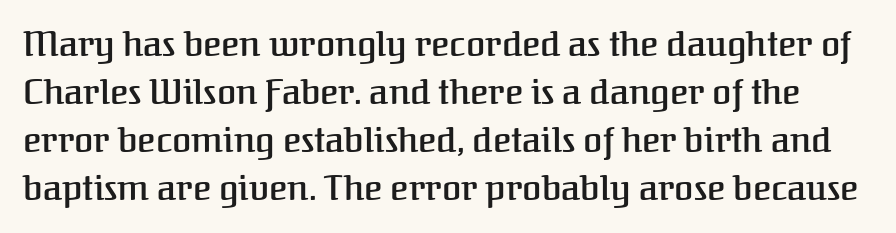
Q: Is the text bold? A: Semi-bold.
Q: Is the text italic (slanted)? A: No, it is upright.
Q: Is the typeface a serif or a sans-serif typeface? A: Serif.
Q: Is the text underlined? A: No.
Q: Is the spacing between letters normal or unusually wide? A: Normal.
Q: Is the spacing between lines tight, normal or loose? A: Normal.
Q: Width (condensed, normal, or wide)? A: Normal.
Q: Stroke contrast? A: Medium.
Q: x-height? A: Medium.
Q: Monospaced? A: No.
